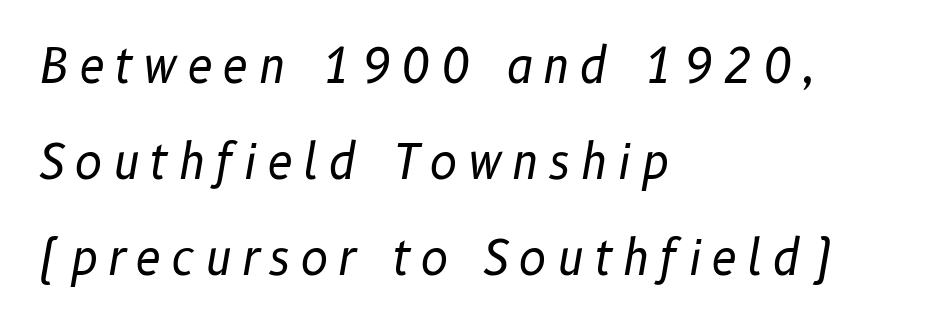
The image shows 47 px regular-weight type, italic (leaning right); set left-aligned, loose line spacing (2.04x), unusually wide letter spacing (+0.2 em), not underlined; low stroke contrast and a medium x-height.
